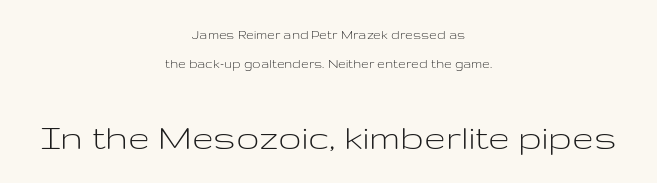
The image shows 39 px light, wide sans-serif type, upright; set centered, loose line spacing (2.1x), normal letter spacing, not underlined; the second (bottom) block is 2.79x larger; low stroke contrast and a medium x-height.
